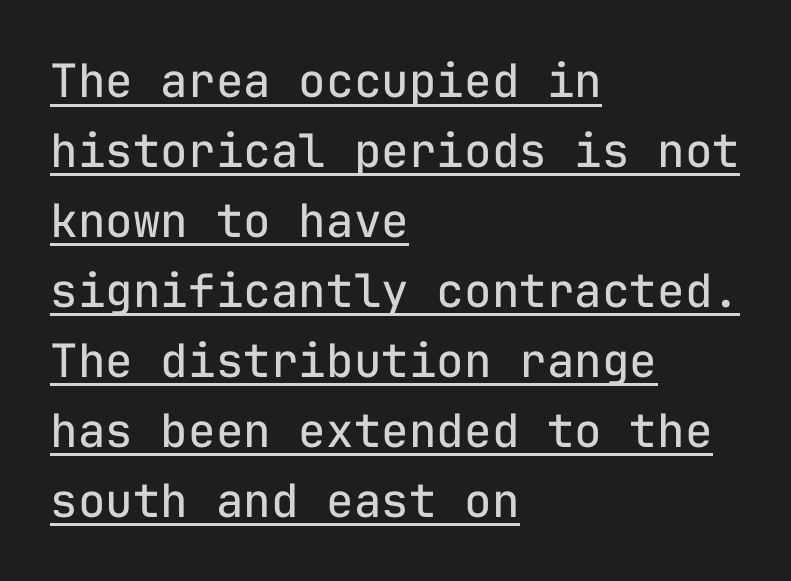
{"serif": "no", "italic": "no", "bold": "no", "weight": "regular", "width": "normal", "stroke_contrast": "low", "x_height": "medium", "monospaced": "yes", "underline": "yes", "align": "left", "line_spacing": "normal", "line_spacing_ratio": 1.52, "letter_spacing": "normal", "letter_spacing_em": 0.0, "glyph_px": 46}
